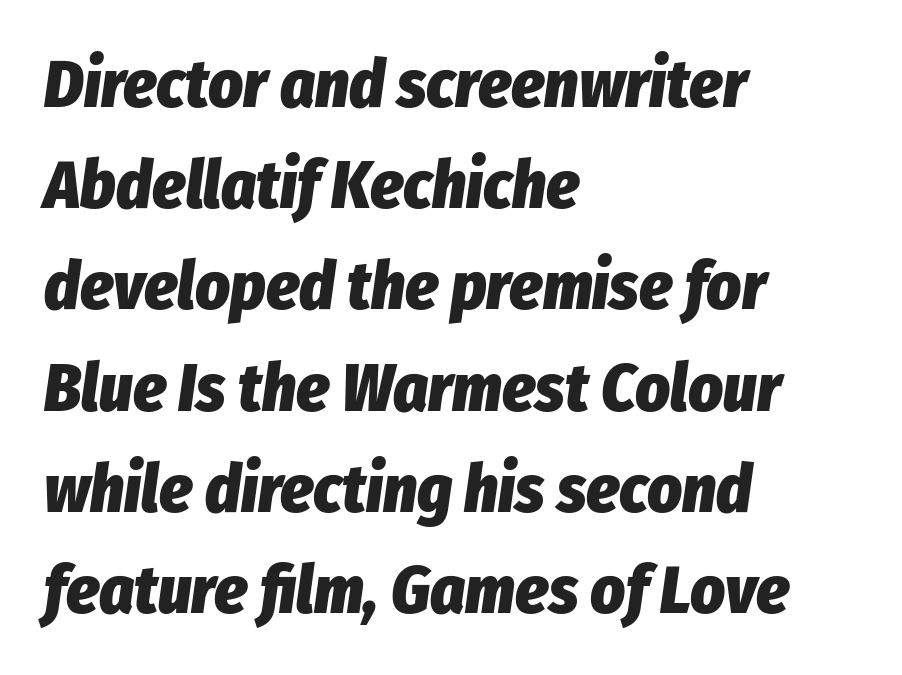
Think of a printed novel: that variable character pitch is what you see here. Vertically, the passage feels balanced, rows spaced as you'd expect. Spacing between characters is what you'd get straight out of the box. Visually the block forms a straight wall on the left and a jagged coastline on the right. A bare baseline throughout the passage.
